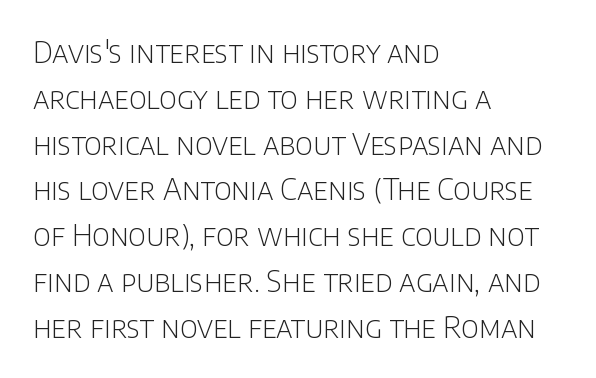
This sample has the flowing, uneven cadence of proportional lettering. Spacing between characters is what you'd get straight out of the box. A sans-serif font was chosen for this passage. Rows of type keep a routine distance in the vertical direction. Posture: straight, roman, zero tilt.
